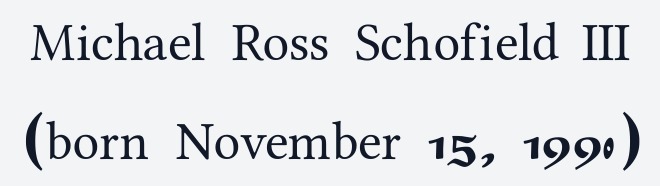
The image shows 54 px serif type, upright; set line spacing 1.83x, normal letter spacing, not underlined; medium stroke contrast and a medium x-height.
